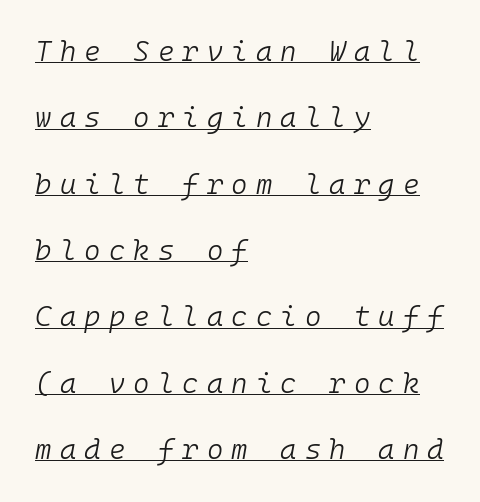
Q: Is the text bold? A: No.
Q: Is the text italic (slanted)? A: Yes, it leans right by about 10 degrees.
Q: Is the text underlined? A: Yes.
Q: How is the paragraph aligned? A: Left-aligned.
Q: Is the spacing between letters normal or unusually wide? A: Unusually wide.
Q: Is the spacing between lines tight, normal or loose? A: Loose.
Q: Width (condensed, normal, or wide)? A: Normal.
Q: Stroke contrast? A: Low.
Q: x-height? A: Medium.
Q: Monospaced? A: Yes.
